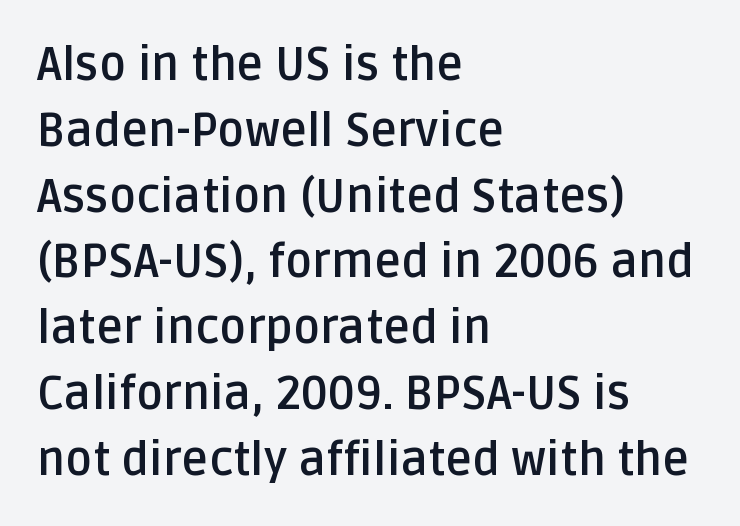
The image shows 46 px semibold sans-serif type, upright; set left-aligned, normal line spacing (1.43x), normal letter spacing, not underlined; low stroke contrast and a large x-height.
